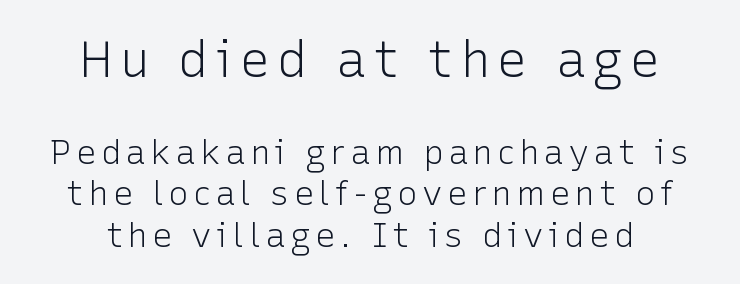
Q: Is the text bold? A: No.
Q: Is the text italic (slanted)? A: No, it is upright.
Q: Is the typeface a serif or a sans-serif typeface? A: Sans-serif.
Q: Is the text underlined? A: No.
Q: Which block of text is set in a larger size, the first (top) or the second (bottom)? A: The first (top) one.
Q: Width (condensed, normal, or wide)? A: Normal.
Q: Stroke contrast? A: Low.
Q: x-height? A: Medium.
Q: Monospaced? A: No.
